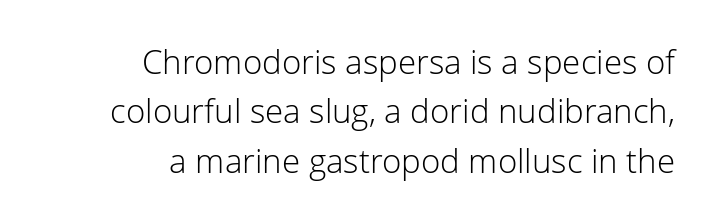
Q: Is the text bold? A: No.
Q: Is the text italic (slanted)? A: No, it is upright.
Q: Is the typeface a serif or a sans-serif typeface? A: Sans-serif.
Q: Is the text underlined? A: No.
Q: How is the paragraph aligned? A: Right-aligned.
Q: Is the spacing between letters normal or unusually wide? A: Normal.
Q: Is the spacing between lines tight, normal or loose? A: Normal.
Q: Width (condensed, normal, or wide)? A: Normal.
Q: Stroke contrast? A: Low.
Q: x-height? A: Medium.
Q: Monospaced? A: No.
